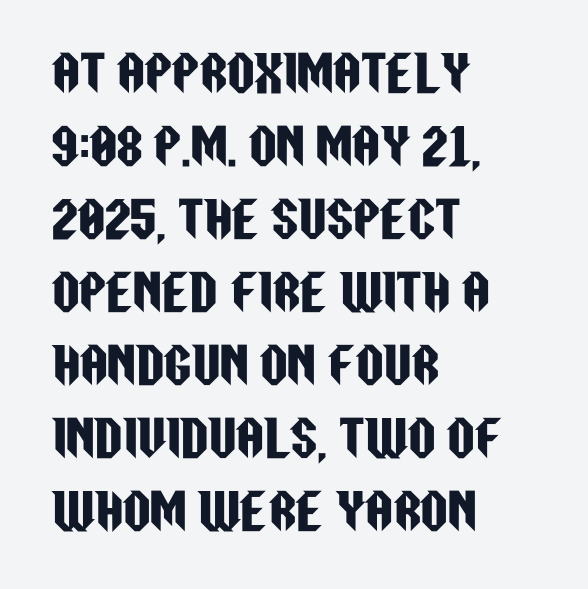
The image shows 48 px condensed sans-serif type, upright; set left-aligned, normal line spacing (1.52x), normal letter spacing, not underlined; low stroke contrast and a large x-height.
